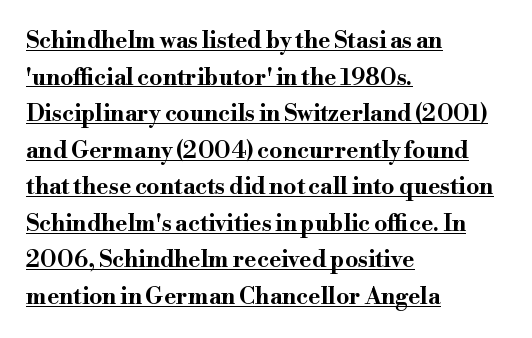
Posture: upright roman. The vertical gap from one line to the next is medium. Spacing between characters is what you'd get straight out of the box. Notice how a bar underscores the lettering throughout.
